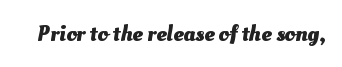
Q: Is the text bold? A: Yes.
Q: Is the text underlined? A: No.
Q: Is the spacing between letters normal or unusually wide? A: Normal.
